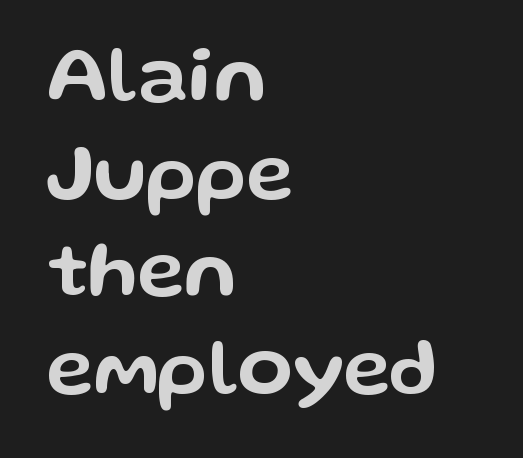
The image shows 80 px wide sans-serif type, upright; set left-aligned, line spacing 1.22x, normal letter spacing, not underlined; low stroke contrast and a medium x-height.
